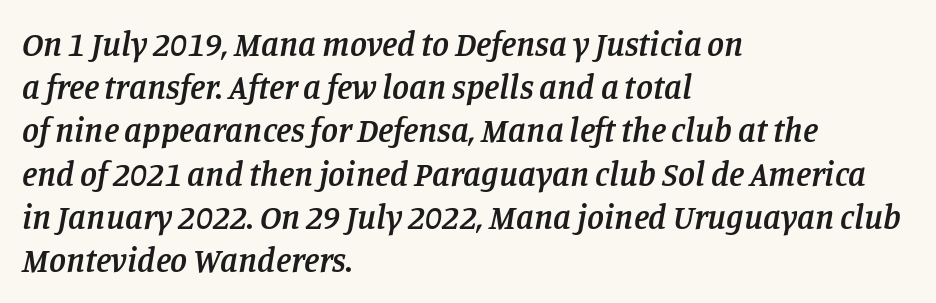
The image shows 34 px semibold serif type, italic (leaning right); set left-aligned, normal line spacing (1.27x), normal letter spacing, not underlined; low stroke contrast and a large x-height.
